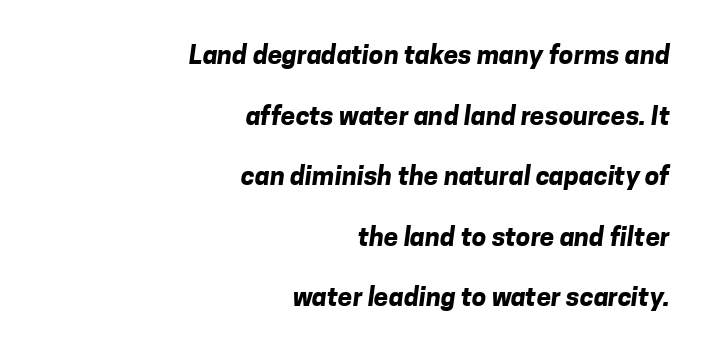
Q: Is the text bold? A: Yes.
Q: Is the text underlined? A: No.
Q: How is the paragraph aligned? A: Right-aligned.
Q: Is the spacing between letters normal or unusually wide? A: Normal.
Q: Is the spacing between lines tight, normal or loose? A: Loose.
